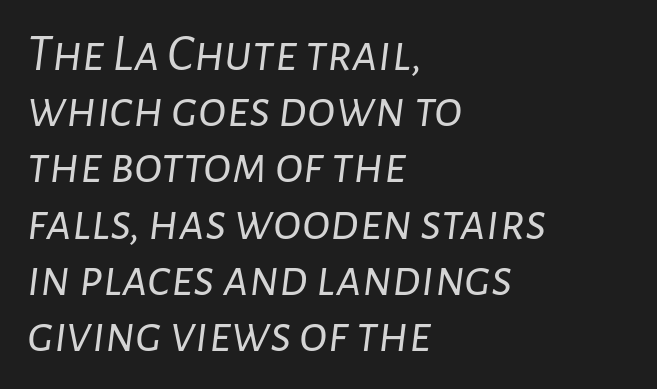
{"italic": "yes", "lean": "right", "slant_degrees": 7, "bold": "no", "weight": "light", "width": "normal", "stroke_contrast": "low", "x_height": "medium", "monospaced": "no", "underline": "no", "align": "left", "line_spacing": "tight", "line_spacing_ratio": 1.06, "letter_spacing": "normal", "letter_spacing_em": 0.0, "glyph_px": 53}
